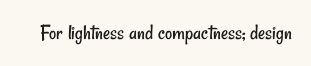
{"bold": "no", "underline": "no", "letter_spacing": "normal", "letter_spacing_em": 0.0, "glyph_px": 22}
